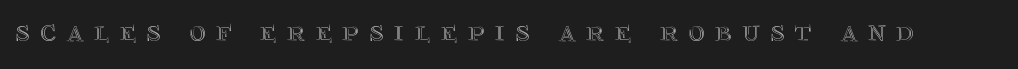
In terms of letterspacing, this is a distinctly airy, spread setting. Glance below the letters and you will spot only blank space. The specimen reads as upright at a glance. Do the characters align in a grid? No, the font is proportional.
